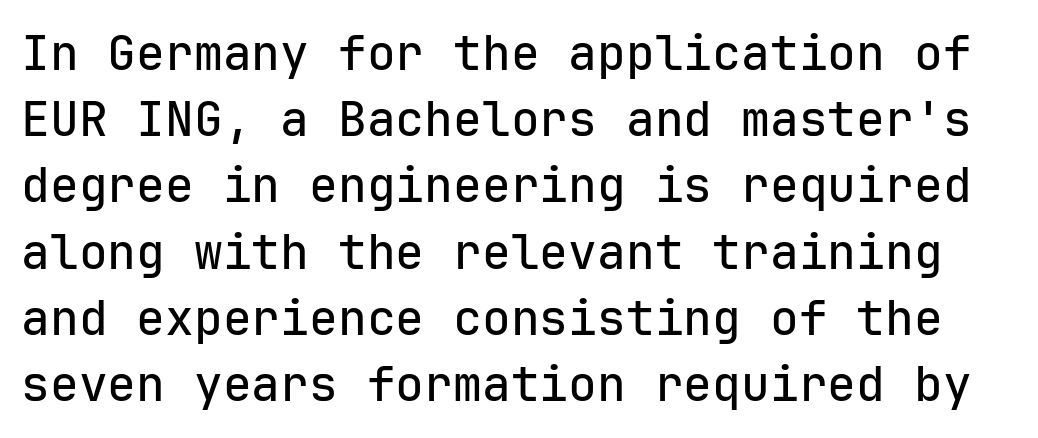
Q: Is the text italic (slanted)? A: No, it is upright.
Q: Is the typeface a serif or a sans-serif typeface? A: Sans-serif.
Q: Is the text underlined? A: No.
Q: Is the spacing between letters normal or unusually wide? A: Normal.
Q: Is the spacing between lines tight, normal or loose? A: Normal.
Q: Width (condensed, normal, or wide)? A: Normal.
Q: Stroke contrast? A: Low.
Q: x-height? A: Medium.
Q: Monospaced? A: Yes.
